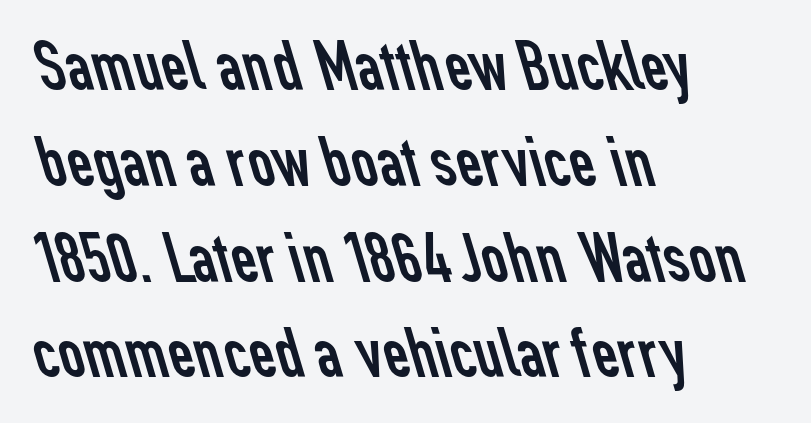
{"serif": "no", "bold": "no", "weight": "regular", "width": "normal", "stroke_contrast": "low", "x_height": "medium", "monospaced": "no", "underline": "no", "align": "left", "line_spacing": "normal", "line_spacing_ratio": 1.33, "letter_spacing": "normal", "letter_spacing_em": 0.0, "glyph_px": 72}
